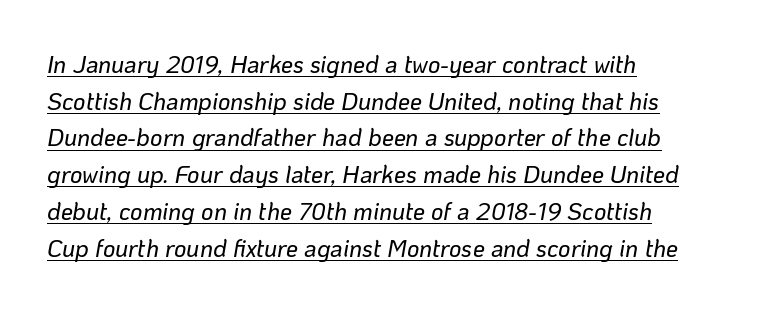
The image shows 24 px text type, italic (leaning right); set left-aligned, normal line spacing (1.53x), normal letter spacing, underlined.
